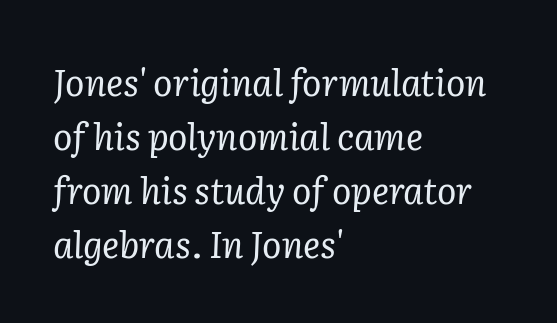
The image shows 36 px regular-weight serif type, italic (leaning right); set left-aligned, normal line spacing (1.5x), normal letter spacing, not underlined; low stroke contrast and a medium x-height.
